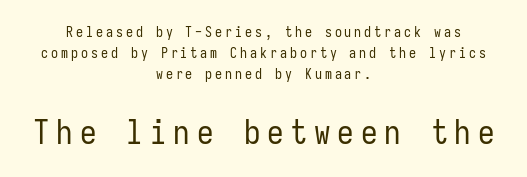
Q: Is the text bold? A: No.
Q: Is the text italic (slanted)? A: No, it is upright.
Q: Is the typeface a serif or a sans-serif typeface? A: Sans-serif.
Q: Is the text underlined? A: No.
Q: How is the paragraph aligned? A: Centered.
Q: Is the spacing between letters normal or unusually wide? A: Unusually wide.
Q: Is the spacing between lines tight, normal or loose? A: Normal.
Q: Which block of text is set in a larger size, the first (top) or the second (bottom)? A: The second (bottom) one.
Q: Width (condensed, normal, or wide)? A: Condensed.
Q: Stroke contrast? A: Low.
Q: x-height? A: Medium.
Q: Monospaced? A: Yes.
